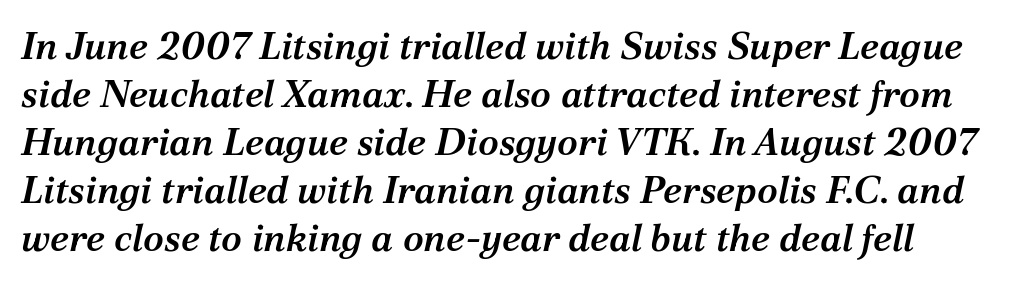
{"serif": "yes", "italic": "yes", "lean": "right", "slant_degrees": 12, "bold": "semi", "weight": "semibold", "width": "normal", "stroke_contrast": "medium", "x_height": "medium", "monospaced": "no", "underline": "no", "line_spacing": "normal", "line_spacing_ratio": 1.26, "letter_spacing": "normal", "letter_spacing_em": 0.0, "glyph_px": 38}
